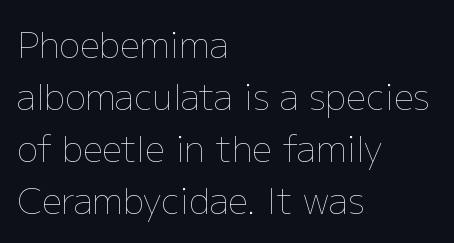
Q: Is the text bold? A: No.
Q: Is the text italic (slanted)? A: No, it is upright.
Q: Is the text underlined? A: No.
Q: How is the paragraph aligned? A: Left-aligned.
Q: Is the spacing between letters normal or unusually wide? A: Normal.
Q: Is the spacing between lines tight, normal or loose? A: Normal.
Q: Width (condensed, normal, or wide)? A: Normal.
Q: Stroke contrast? A: Low.
Q: x-height? A: Medium.
Q: Monospaced? A: No.
